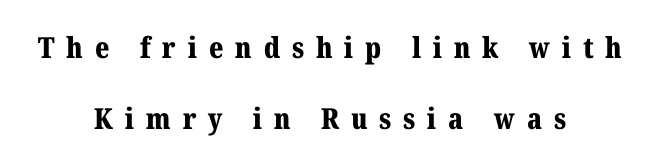
Decoration check: the copy has no underline. The typography opts for an upright posture over an oblique one. Widely set lines give the paragraph a tall, airy silhouette. Is this a fixed-width face? No — the glyphs have proportional, varying widths. The passage shown is typeset with a serif family.
